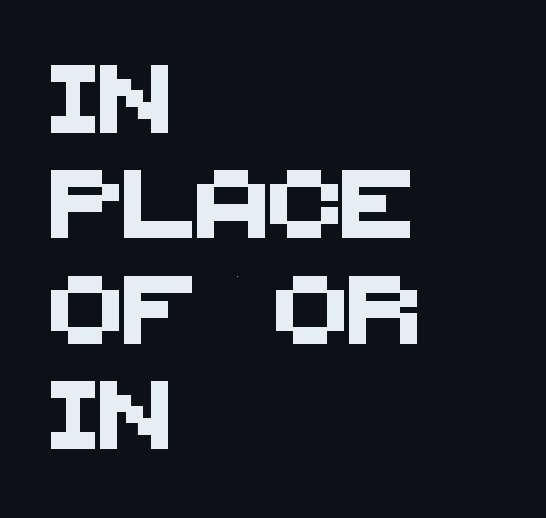
The image shows 68 px sans-serif type; set left-aligned, normal line spacing (1.55x), normal letter spacing, not underlined; medium stroke contrast and a large x-height.
